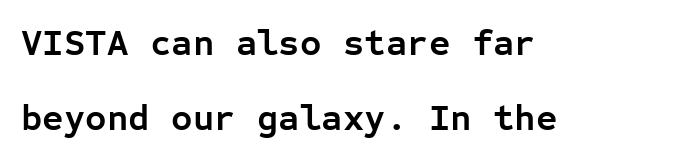
The image shows 37 px semibold sans-serif type, upright, monospaced; set left-aligned, loose line spacing (2.03x), normal letter spacing, not underlined; low stroke contrast and a medium x-height.
